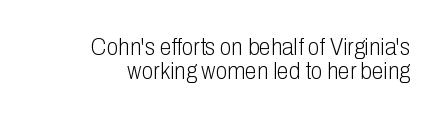
Q: Is the text bold? A: No.
Q: Is the text italic (slanted)? A: No, it is upright.
Q: Is the text underlined? A: No.
Q: How is the paragraph aligned? A: Right-aligned.
Q: Is the spacing between letters normal or unusually wide? A: Normal.
Q: Is the spacing between lines tight, normal or loose? A: Tight.
